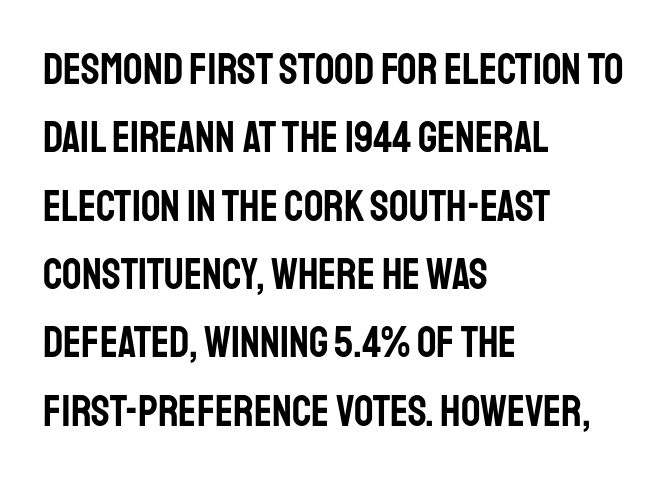
{"serif": "no", "italic": "no", "width": "condensed", "stroke_contrast": "low", "x_height": "large", "monospaced": "no", "underline": "no", "align": "left", "line_spacing": "normal", "line_spacing_ratio": 1.59, "letter_spacing": "normal", "letter_spacing_em": 0.0, "glyph_px": 43}
